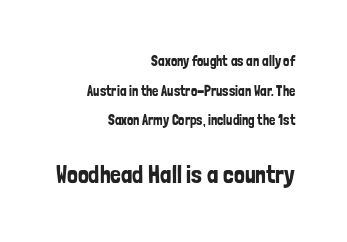
The image shows 24 px text type, upright; set right-aligned, loose line spacing (2.12x), normal letter spacing, not underlined; the second (bottom) block is 1.71x larger.
